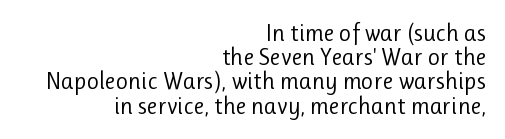
The image shows 24 px text type, upright; set right-aligned, tight line spacing (1.01x), normal letter spacing, not underlined.
